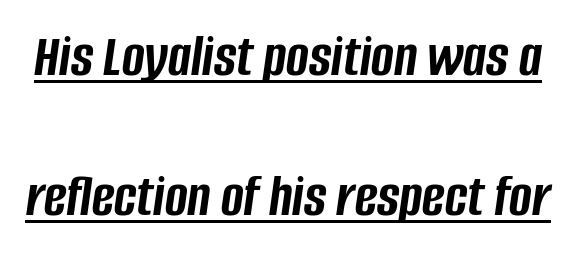
{"italic": "yes", "lean": "right", "slant_degrees": 8, "bold": "yes", "weight": "semibold", "width": "condensed", "stroke_contrast": "low", "x_height": "large", "monospaced": "no", "underline": "yes", "line_spacing": "loose", "line_spacing_ratio": 2.3, "letter_spacing": "normal", "letter_spacing_em": 0.0, "glyph_px": 61}
